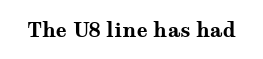
The image shows 20 px bold type, upright; set normal letter spacing, not underlined.
